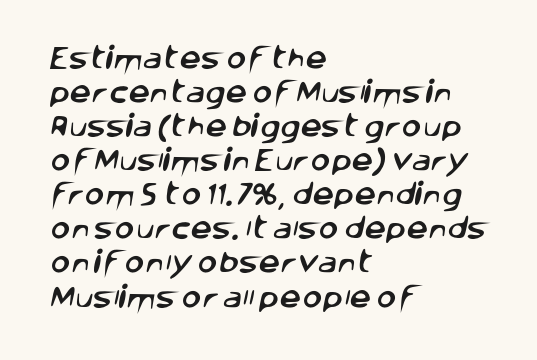
{"underline": "no", "align": "left", "line_spacing": "normal", "line_spacing_ratio": 1.42, "letter_spacing": "normal", "letter_spacing_em": 0.0, "glyph_px": 24}
